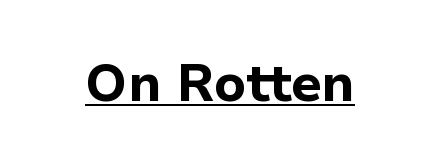
Q: Is the text bold? A: Yes.
Q: Is the text italic (slanted)? A: No, it is upright.
Q: Is the typeface a serif or a sans-serif typeface? A: Sans-serif.
Q: Is the text underlined? A: Yes.
Q: Is the spacing between letters normal or unusually wide? A: Normal.
Q: Width (condensed, normal, or wide)? A: Normal.
Q: Stroke contrast? A: Low.
Q: x-height? A: Medium.
Q: Monospaced? A: No.
